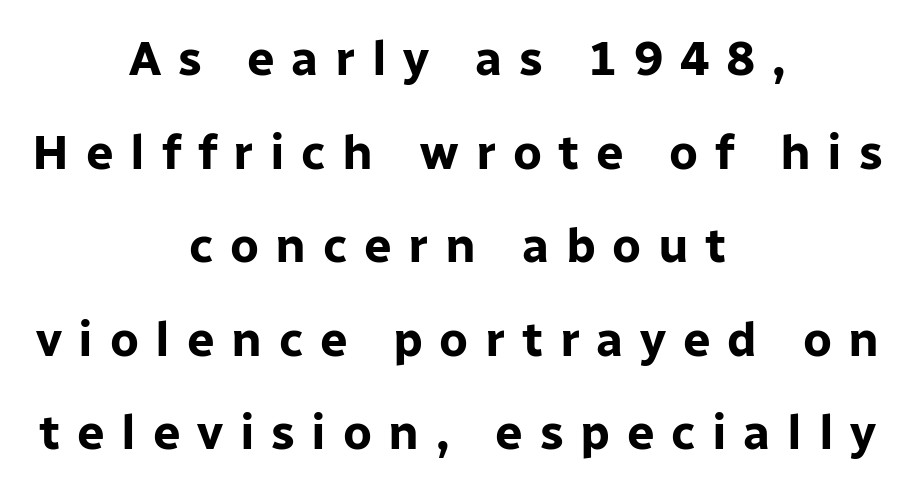
Loosely led — the rows are spread out. The lettering stays uniformly vertical, giving the passage a roman look. The specimen omits any rule beneath the text block's lines. The letters advance in unequal steps, a hallmark of proportional type.
